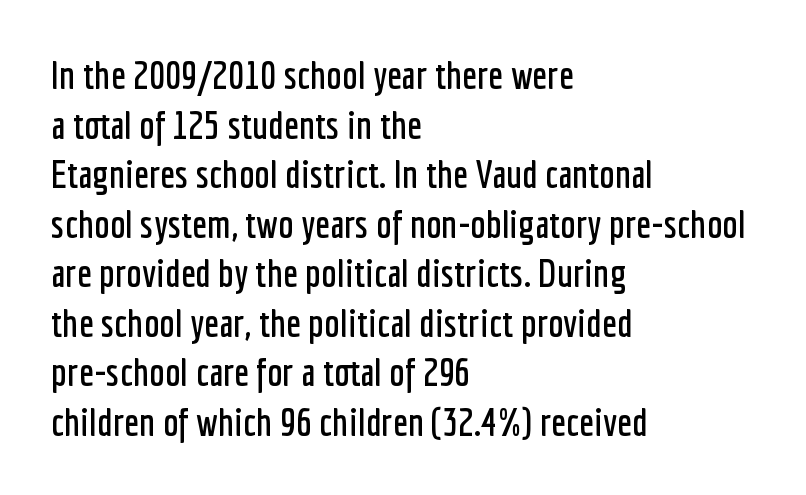
{"serif": "no", "italic": "no", "width": "condensed", "stroke_contrast": "low", "x_height": "medium", "monospaced": "no", "underline": "no", "align": "left", "line_spacing": "normal", "line_spacing_ratio": 1.27, "letter_spacing": "normal", "letter_spacing_em": 0.0, "glyph_px": 39}
